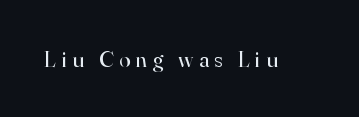
{"italic": "no", "bold": "no", "underline": "no", "letter_spacing": "wide", "letter_spacing_em": 0.24, "glyph_px": 23}
